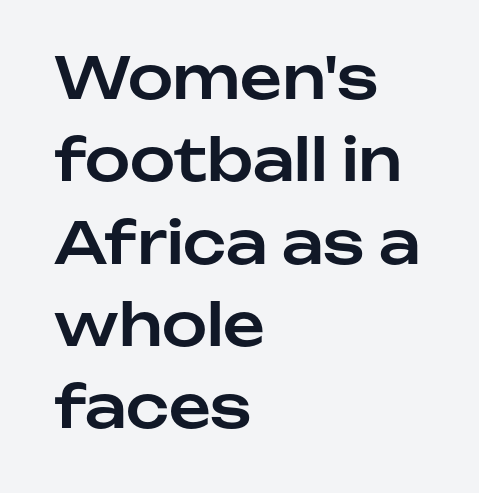
The typeface chosen for these lines omits serifs. You could not count columns in this text — the font is proportionally spaced. Lines of text with bare space underneath. The horizontal fit of the characters is conventional and even. Ascenders rise straight up at ninety degrees. Regular leading.
